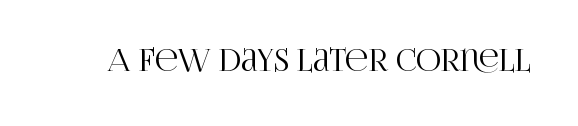
The image shows 31 px condensed serif type, upright; set normal letter spacing, not underlined; high stroke contrast and a large x-height.
